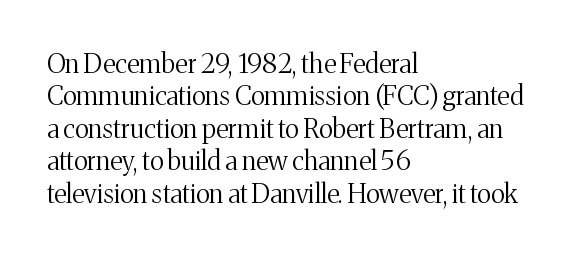
{"italic": "no", "bold": "no", "underline": "no", "align": "left", "line_spacing": "normal", "line_spacing_ratio": 1.25, "letter_spacing": "normal", "letter_spacing_em": 0.0, "glyph_px": 26}
